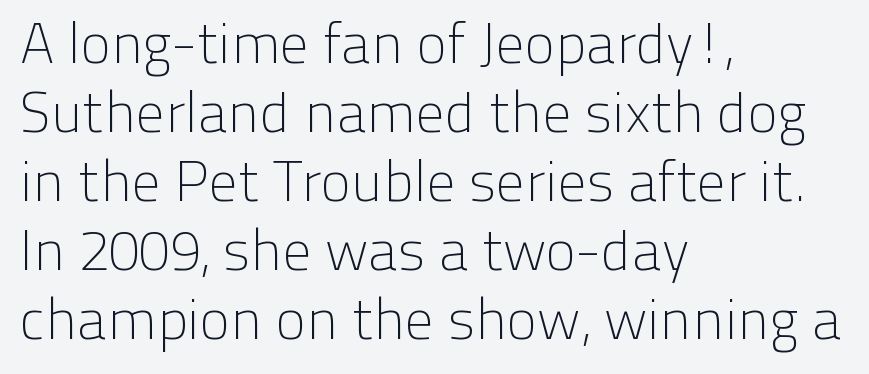
{"serif": "no", "italic": "no", "bold": "no", "weight": "light", "width": "normal", "stroke_contrast": "low", "x_height": "medium", "monospaced": "no", "underline": "no", "align": "left", "line_spacing_ratio": 1.21, "letter_spacing": "normal", "letter_spacing_em": 0.0, "glyph_px": 57}
